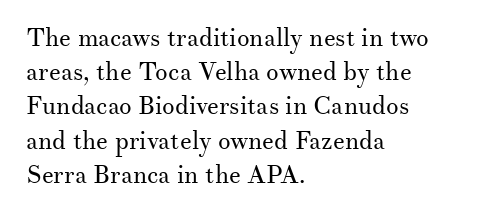
The area under the type is left untouched. A roman cut, with each character standing at attention. Observe the ordinary spacing: letters are neighbours, not strangers. Notice how the passage keeps a crisp vertical edge on the left only.
